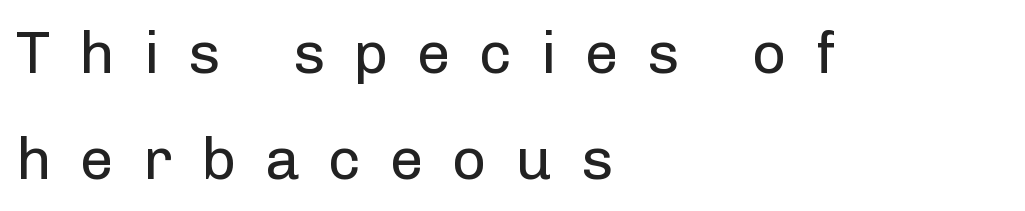
{"serif": "no", "italic": "no", "bold": "no", "weight": "regular", "width": "normal", "stroke_contrast": "low", "x_height": "medium", "monospaced": "no", "underline": "no", "align": "left", "line_spacing_ratio": 1.77, "letter_spacing": "wide", "letter_spacing_em": 0.48, "glyph_px": 60}
